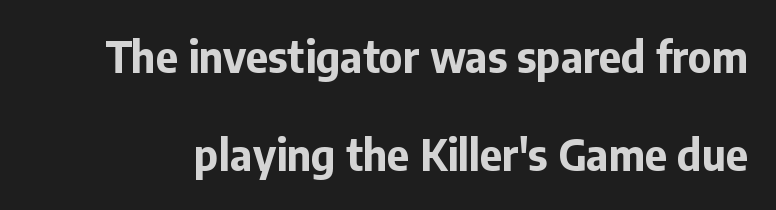
Clear beneath every line of the passage. Each letter keeps its own natural width here, so spacing adapts to shape. The designer dialed line spacing up above the default. The type sits square on the baseline with zero lean. Bold? Absolutely — the strokes are thick and heavy. Is this a sans? Yes — the strokes have no serifs.
